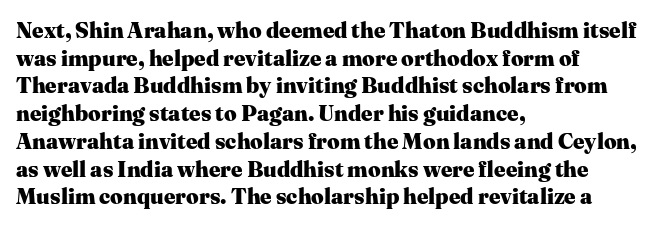
Q: Is the text bold? A: Yes.
Q: Is the text italic (slanted)? A: No, it is upright.
Q: Is the text underlined? A: No.
Q: How is the paragraph aligned? A: Left-aligned.
Q: Is the spacing between letters normal or unusually wide? A: Normal.
Q: Is the spacing between lines tight, normal or loose? A: Normal.
